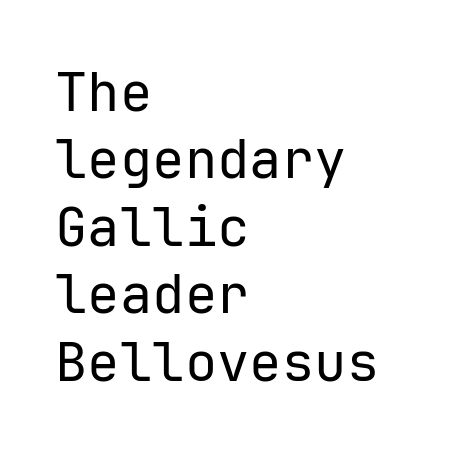
The image shows 54 px regular-weight sans-serif type, upright; set left-aligned, normal line spacing (1.25x), normal letter spacing, not underlined; low stroke contrast and a medium x-height.
